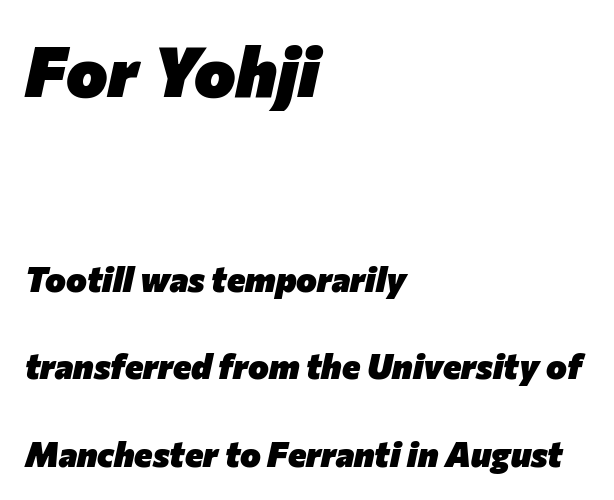
{"italic": "yes", "lean": "right", "slant_degrees": 12, "bold": "yes", "weight": "heavy", "width": "normal", "stroke_contrast": "low", "x_height": "medium", "monospaced": "no", "underline": "no", "align": "left", "line_spacing": "loose", "line_spacing_ratio": 2.5, "letter_spacing": "normal", "letter_spacing_em": 0.0, "larger_block": "first", "size_ratio": 2.0, "glyph_px": 70}
